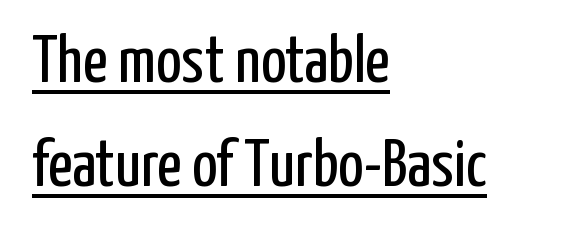
Q: Is the text bold? A: No.
Q: Is the text italic (slanted)? A: No, it is upright.
Q: Is the typeface a serif or a sans-serif typeface? A: Sans-serif.
Q: Is the text underlined? A: Yes.
Q: How is the paragraph aligned? A: Left-aligned.
Q: Is the spacing between letters normal or unusually wide? A: Normal.
Q: Is the spacing between lines tight, normal or loose? A: Normal.
Q: Width (condensed, normal, or wide)? A: Condensed.
Q: Stroke contrast? A: Low.
Q: x-height? A: Medium.
Q: Monospaced? A: No.
